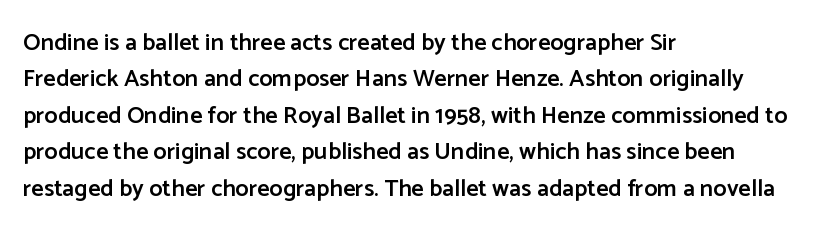
Q: Is the text bold? A: Semi-bold.
Q: Is the text italic (slanted)? A: No, it is upright.
Q: Is the text underlined? A: No.
Q: How is the paragraph aligned? A: Left-aligned.
Q: Is the spacing between letters normal or unusually wide? A: Normal.
Q: Is the spacing between lines tight, normal or loose? A: Normal.
